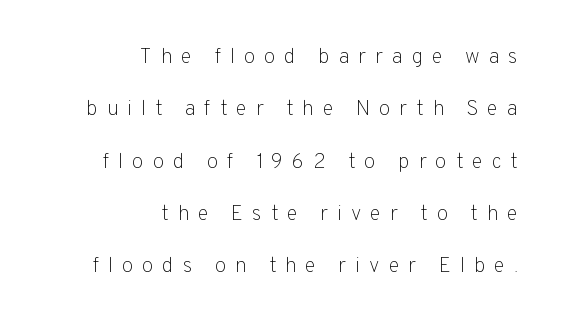
{"italic": "no", "bold": "no", "underline": "no", "align": "right", "line_spacing": "loose", "line_spacing_ratio": 2.49, "letter_spacing": "wide", "letter_spacing_em": 0.42, "glyph_px": 21}
